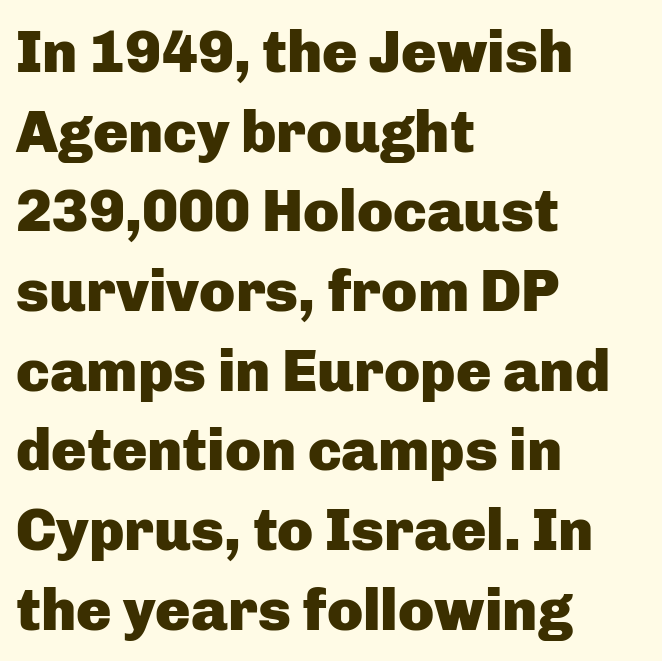
{"serif": "no", "italic": "no", "bold": "yes", "weight": "heavy", "width": "normal", "stroke_contrast": "low", "x_height": "medium", "monospaced": "no", "underline": "no", "align": "left", "line_spacing": "normal", "line_spacing_ratio": 1.35, "letter_spacing": "normal", "letter_spacing_em": 0.0, "glyph_px": 59}
